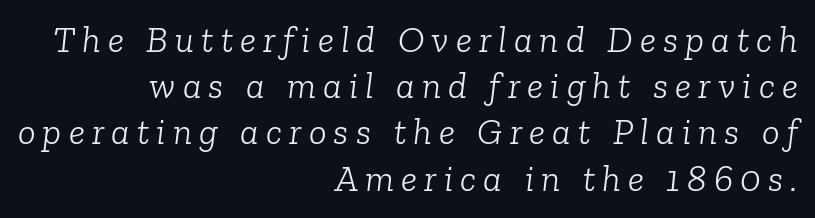
{"serif": "yes", "italic": "yes", "lean": "right", "slant_degrees": 6, "bold": "no", "weight": "light", "width": "normal", "stroke_contrast": "low", "x_height": "medium", "monospaced": "no", "underline": "no", "align": "right", "line_spacing": "normal", "line_spacing_ratio": 1.25, "glyph_px": 37}
